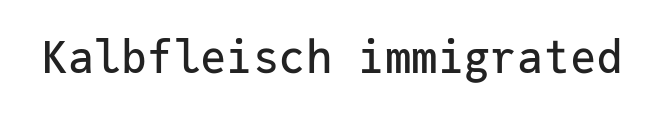
Q: Is the text italic (slanted)? A: No, it is upright.
Q: Is the typeface a serif or a sans-serif typeface? A: Sans-serif.
Q: Is the text underlined? A: No.
Q: Is the spacing between letters normal or unusually wide? A: Normal.
Q: Width (condensed, normal, or wide)? A: Normal.
Q: Stroke contrast? A: Low.
Q: x-height? A: Medium.
Q: Monospaced? A: Yes.
